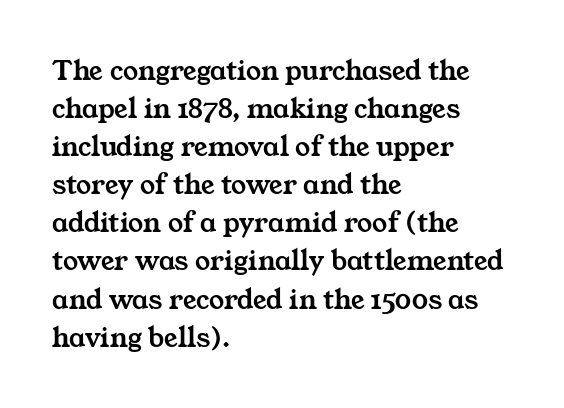
{"serif": "yes", "width": "wide", "stroke_contrast": "medium", "x_height": "medium", "monospaced": "no", "underline": "no", "align": "left", "line_spacing": "normal", "line_spacing_ratio": 1.27, "letter_spacing": "normal", "letter_spacing_em": 0.0, "glyph_px": 30}
